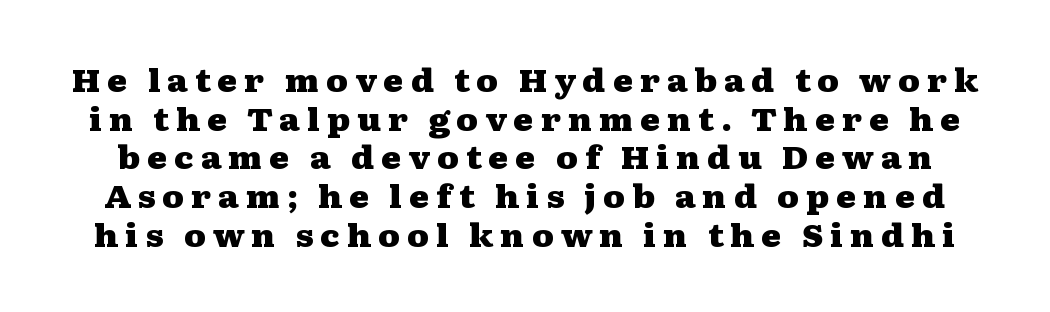
The image shows 31 px heavy, wide serif type, upright; set normal line spacing (1.25x), unusually wide letter spacing (+0.21 em), not underlined; medium stroke contrast and a medium x-height.
